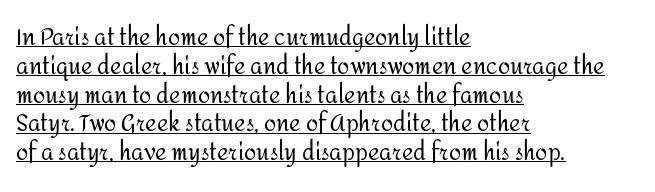
Q: Is the text bold? A: No.
Q: Is the text italic (slanted)? A: No, it is upright.
Q: Is the text underlined? A: Yes.
Q: How is the paragraph aligned? A: Left-aligned.
Q: Is the spacing between letters normal or unusually wide? A: Normal.
Q: Is the spacing between lines tight, normal or loose? A: Normal.
